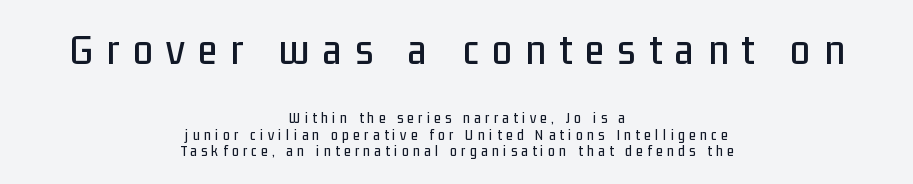
This rendering uses center alignment, leaving both contours irregular but symmetric. If you drew a line through each stem, it would be perfectly vertical. Clear beneath every line of the passage. The face used here is rendered with a markedly widened letterfit.
